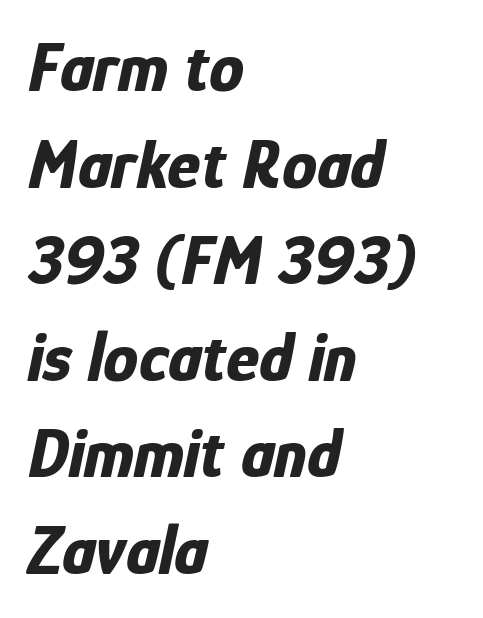
Q: Is the text bold? A: Yes.
Q: Is the text italic (slanted)? A: Yes, it leans right by about 12 degrees.
Q: Is the text underlined? A: No.
Q: How is the paragraph aligned? A: Left-aligned.
Q: Is the spacing between letters normal or unusually wide? A: Normal.
Q: Is the spacing between lines tight, normal or loose? A: Normal.
Q: Width (condensed, normal, or wide)? A: Condensed.
Q: Stroke contrast? A: Low.
Q: x-height? A: Medium.
Q: Monospaced? A: No.
